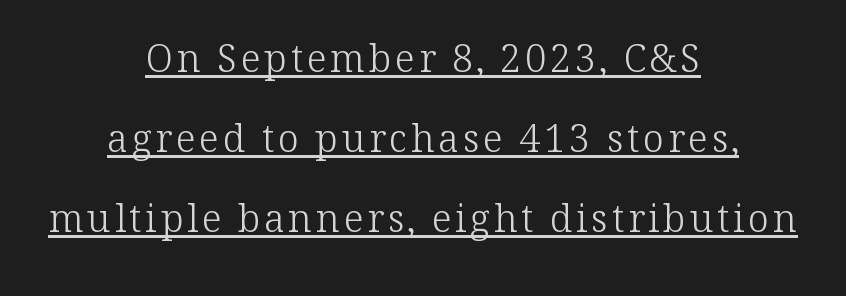
The image shows 38 px light serif type, upright; set centered, loose line spacing (2.1x), underlined; low stroke contrast and a medium x-height.
